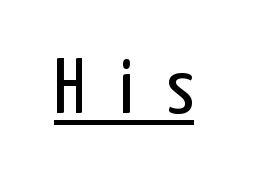
The image shows 79 px regular-weight, condensed sans-serif type, upright; set unusually wide letter spacing (+0.42 em), underlined; low stroke contrast and a medium x-height.
